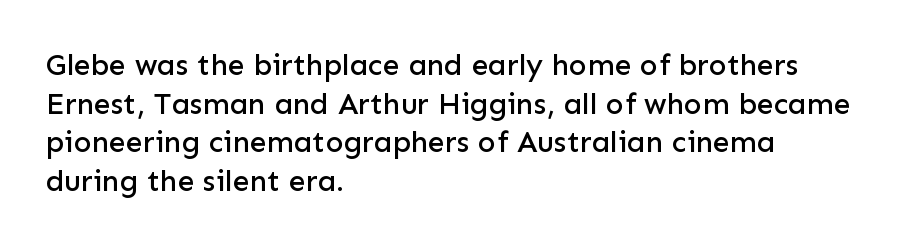
If you measured baseline to baseline, you'd find a middling distance. If you drew a ruler down the left edge, every line would touch it. The strip under each line holds only bare page. Font category for this specimen: sans-serif.
